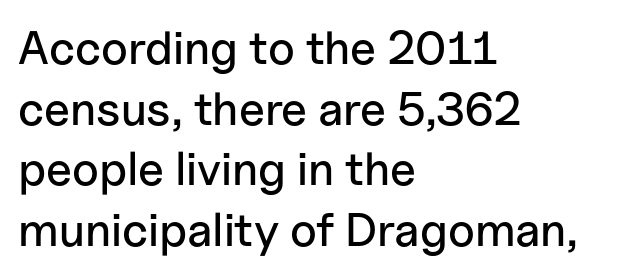
The image shows 47 px sans-serif type, upright; set left-aligned, normal line spacing (1.29x), normal letter spacing, not underlined; low stroke contrast and a medium x-height.
